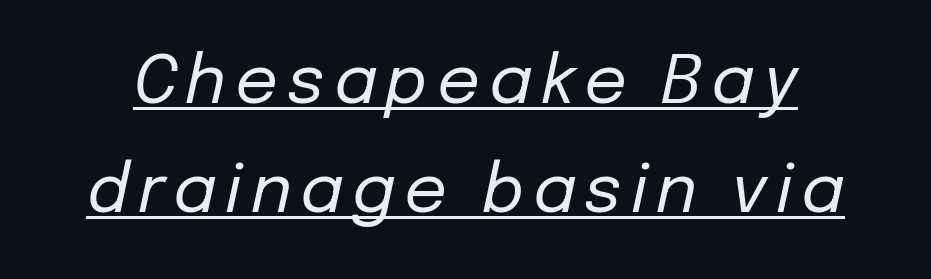
{"italic": "yes", "lean": "right", "slant_degrees": 12, "bold": "no", "weight": "regular", "width": "normal", "stroke_contrast": "low", "x_height": "medium", "monospaced": "no", "underline": "yes", "line_spacing": "normal", "line_spacing_ratio": 1.63, "glyph_px": 67}
